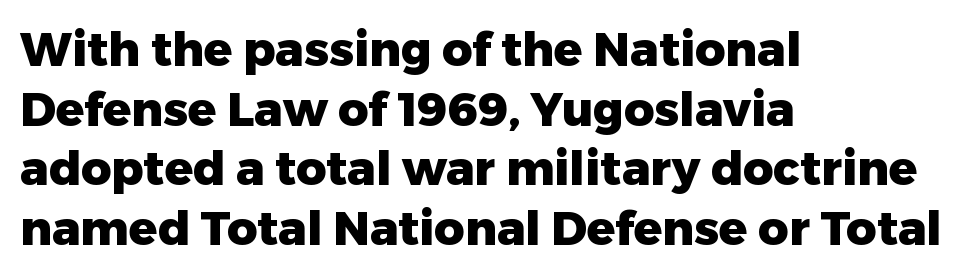
The image shows 47 px heavy sans-serif type, upright; set left-aligned, normal line spacing (1.27x), normal letter spacing, not underlined; low stroke contrast and a medium x-height.
